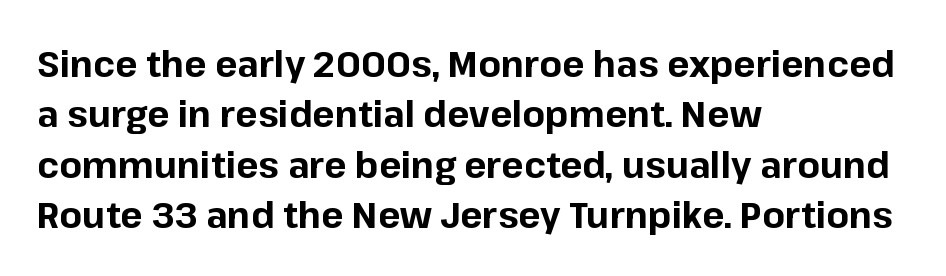
{"serif": "no", "italic": "no", "bold": "yes", "weight": "bold", "width": "normal", "stroke_contrast": "low", "x_height": "medium", "monospaced": "no", "underline": "no", "align": "left", "line_spacing": "normal", "line_spacing_ratio": 1.36, "letter_spacing": "normal", "letter_spacing_em": 0.0, "glyph_px": 37}
